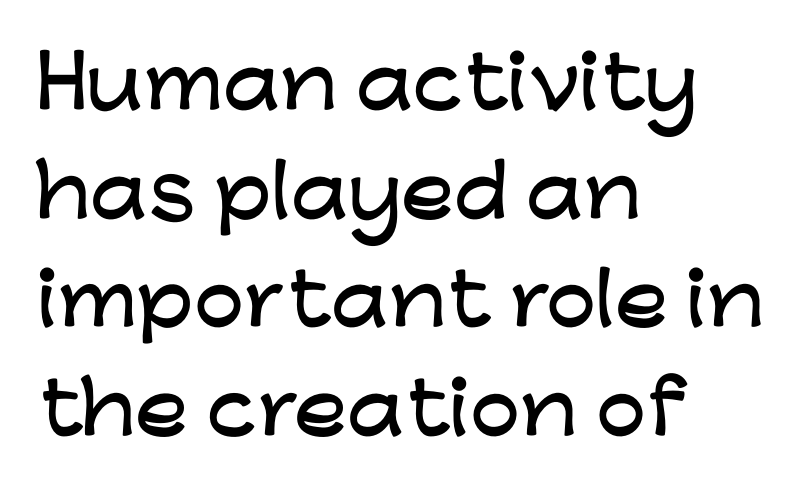
Proportional: the letters do not fall into vertical columns. Just letters on the line, the space beneath them empty. A student would call this left alignment; a typographer would say flush left, rag right. Notice how the stems are strictly vertical — no italics here.
